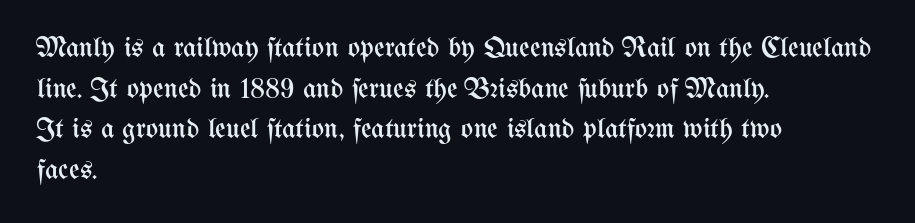
The axis of the letterforms is exactly vertical. Each letter keeps its own natural width here, so spacing adapts to shape. Does the leading feel generous? No, just average. The passage is arranged the way most books set body copy — flush left. The typesetting does not lean heavy: it is not bold. Does extra space separate the letters? No, they use regular spacing.
